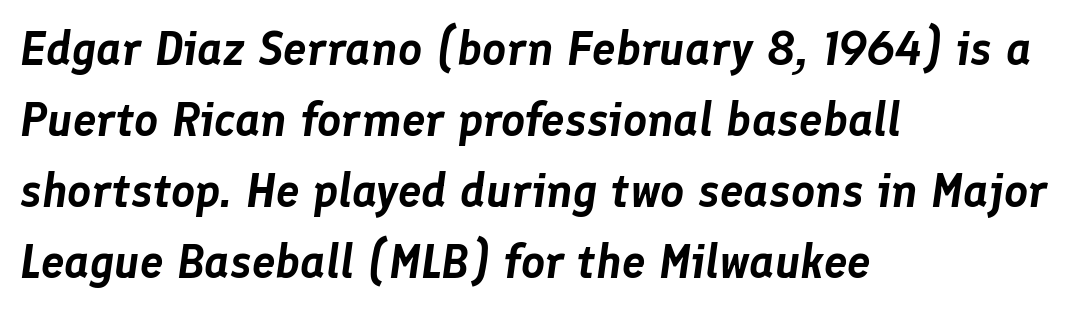
Q: Is the text italic (slanted)? A: Yes, it leans right by about 8 degrees.
Q: Is the text underlined? A: No.
Q: How is the paragraph aligned? A: Left-aligned.
Q: Is the spacing between letters normal or unusually wide? A: Normal.
Q: Is the spacing between lines tight, normal or loose? A: Normal.
Q: Width (condensed, normal, or wide)? A: Normal.
Q: Stroke contrast? A: Low.
Q: x-height? A: Medium.
Q: Monospaced? A: No.
